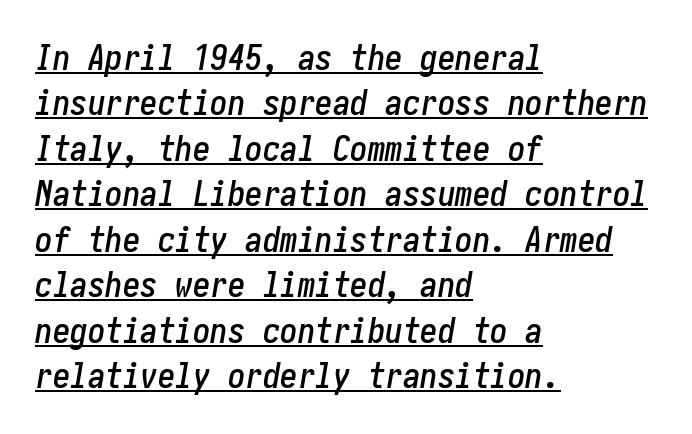
The image shows 35 px condensed type, italic (leaning right); set left-aligned, normal line spacing (1.3x), normal letter spacing, underlined; low stroke contrast and a medium x-height.
